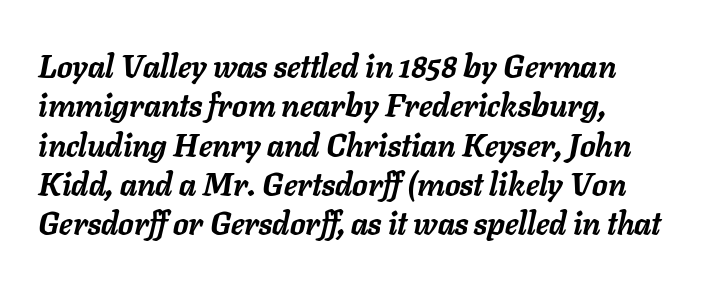
It's the slanting kind of type. Bare-footed words on every line. A full-strength bold gives these letters their thick strokes. This rendering leaves character spacing at its baseline value. Vertically, the passage feels balanced, rows spaced as you'd expect. Looks like regular typesetting: each glyph gets only the width it needs.
